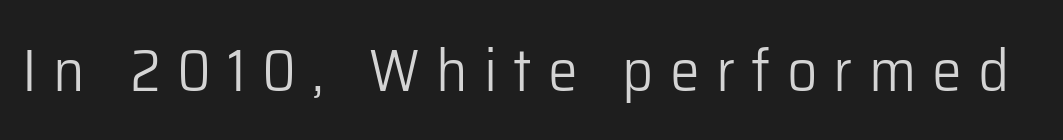
When letters stand straight like this, we call the style roman or upright. This sample uses a sans-serif face. You could not count columns in this text — the font is proportionally spaced. Letter spacing: wide. Unmarked baselines from the first word to the last.
